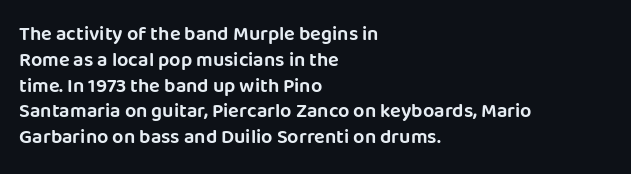
Q: Is the text italic (slanted)? A: No, it is upright.
Q: Is the text underlined? A: No.
Q: How is the paragraph aligned? A: Left-aligned.
Q: Is the spacing between letters normal or unusually wide? A: Normal.
Q: Is the spacing between lines tight, normal or loose? A: Normal.
